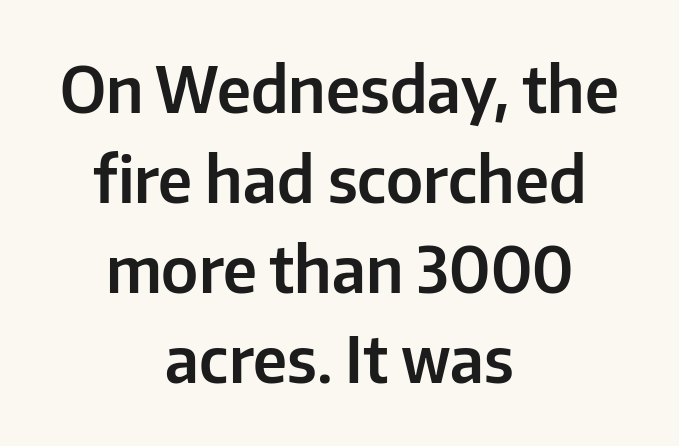
The image shows 63 px sans-serif type, upright; set centered, normal line spacing (1.43x), normal letter spacing, not underlined; low stroke contrast and a medium x-height.
